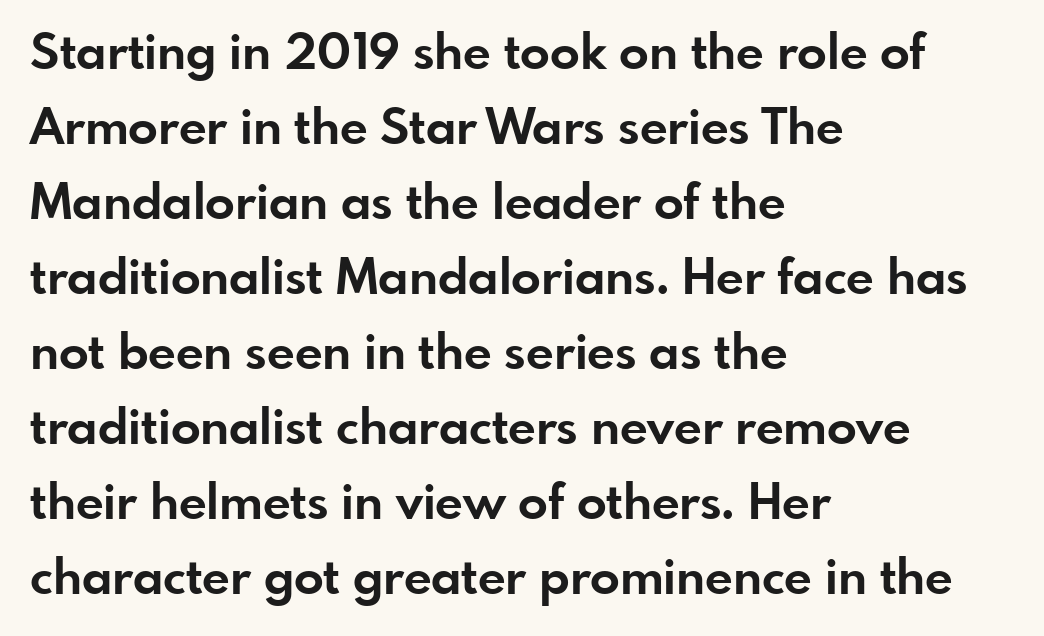
{"serif": "no", "italic": "no", "bold": "yes", "weight": "bold", "width": "normal", "stroke_contrast": "low", "x_height": "small", "monospaced": "no", "underline": "no", "align": "left", "line_spacing": "normal", "line_spacing_ratio": 1.53, "letter_spacing": "normal", "letter_spacing_em": 0.0, "glyph_px": 49}
